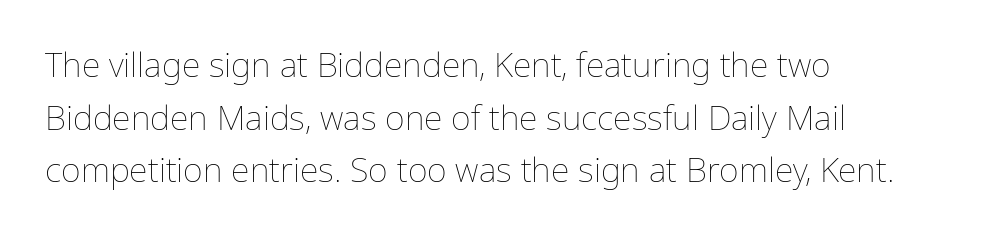
The image shows 34 px thin type, upright; set left-aligned, normal line spacing (1.55x), normal letter spacing, not underlined; low stroke contrast and a medium x-height.
